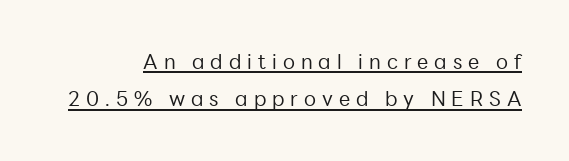
{"italic": "no", "bold": "no", "underline": "yes", "line_spacing_ratio": 1.87, "letter_spacing": "wide", "letter_spacing_em": 0.3, "glyph_px": 20}
